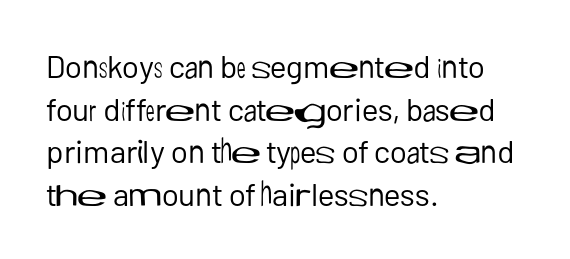
Looks like regular typesetting: each glyph gets only the width it needs. The font family rendered here belongs to the sans-serif group. Each stroke keeps to a modest, everyday thickness or less. Decoration check: the copy has no underline.
